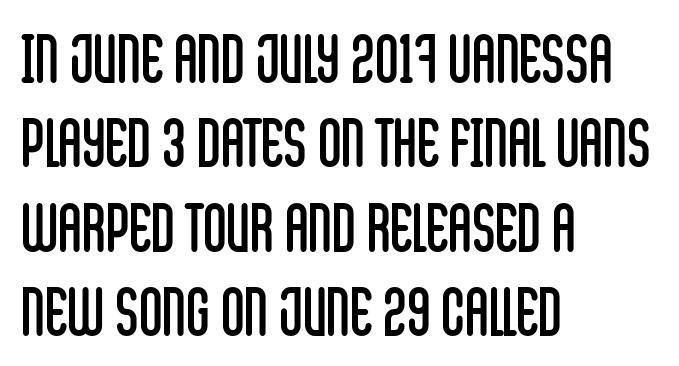
{"serif": "no", "italic": "no", "bold": "no", "weight": "regular", "width": "condensed", "stroke_contrast": "low", "x_height": "large", "monospaced": "no", "underline": "no", "align": "left", "line_spacing": "normal", "line_spacing_ratio": 1.3, "letter_spacing": "normal", "letter_spacing_em": 0.0, "glyph_px": 65}
